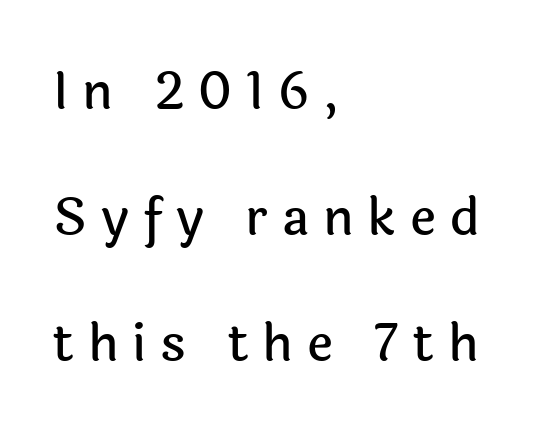
{"serif": "no", "italic": "no", "width": "normal", "x_height": "medium", "monospaced": "no", "underline": "no", "align": "left", "line_spacing": "loose", "line_spacing_ratio": 2.47, "letter_spacing": "wide", "letter_spacing_em": 0.27, "glyph_px": 51}
